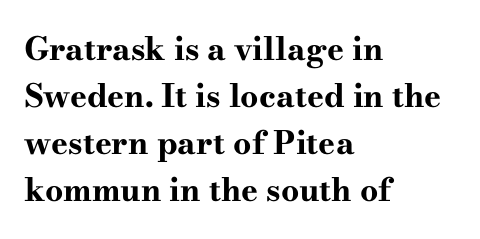
Q: Is the text bold? A: Yes.
Q: Is the text italic (slanted)? A: No, it is upright.
Q: Is the typeface a serif or a sans-serif typeface? A: Serif.
Q: Is the text underlined? A: No.
Q: How is the paragraph aligned? A: Left-aligned.
Q: Is the spacing between letters normal or unusually wide? A: Normal.
Q: Is the spacing between lines tight, normal or loose? A: Normal.
Q: Width (condensed, normal, or wide)? A: Wide.
Q: Stroke contrast? A: High.
Q: x-height? A: Small.
Q: Monospaced? A: No.
